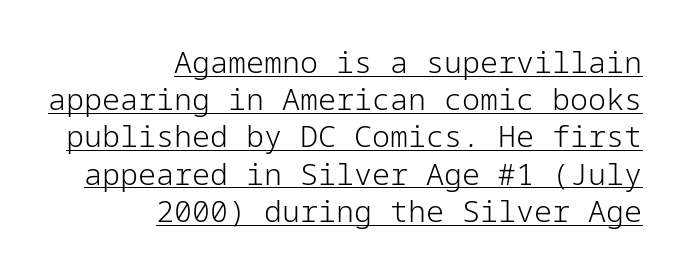
{"serif": "no", "italic": "no", "bold": "no", "weight": "light", "width": "normal", "stroke_contrast": "low", "x_height": "medium", "underline": "yes", "align": "right", "line_spacing_ratio": 1.24, "letter_spacing": "normal", "letter_spacing_em": 0.0, "glyph_px": 30}
